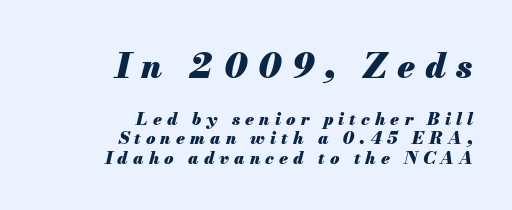
The image shows 34 px heavy type, italic (leaning right); set right-aligned, tight line spacing (1.14x), unusually wide letter spacing (+0.3 em), not underlined; the first (top) block is 2.0x larger; medium stroke contrast and a small x-height.
